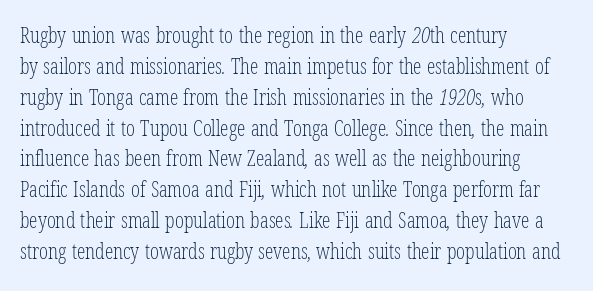
The image shows 21 px text type; set left-aligned, normal line spacing (1.47x), normal letter spacing, not underlined.
